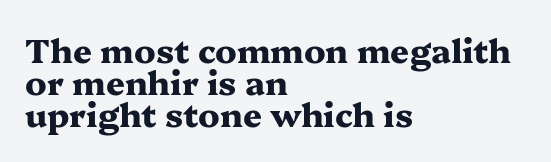
{"serif": "yes", "italic": "no", "bold": "yes", "weight": "heavy", "width": "wide", "stroke_contrast": "medium", "x_height": "medium", "monospaced": "no", "underline": "no", "align": "left", "line_spacing": "tight", "line_spacing_ratio": 0.97, "letter_spacing": "normal", "letter_spacing_em": 0.0, "glyph_px": 33}
